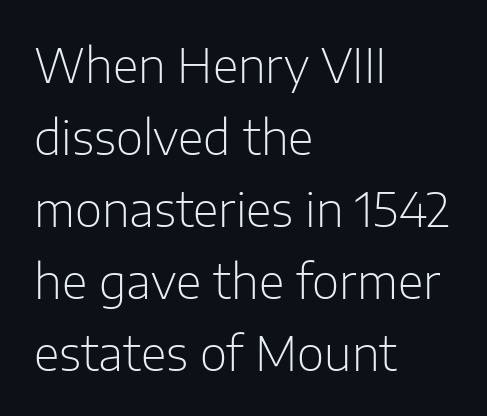
The image shows 47 px light sans-serif type, upright; set left-aligned, normal line spacing (1.53x), normal letter spacing, not underlined; low stroke contrast and a medium x-height.
